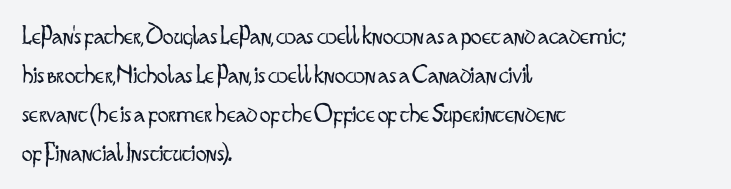
{"italic": "no", "bold": "no", "underline": "no", "align": "left", "line_spacing": "normal", "line_spacing_ratio": 1.44, "letter_spacing": "normal", "letter_spacing_em": 0.0, "glyph_px": 27}
